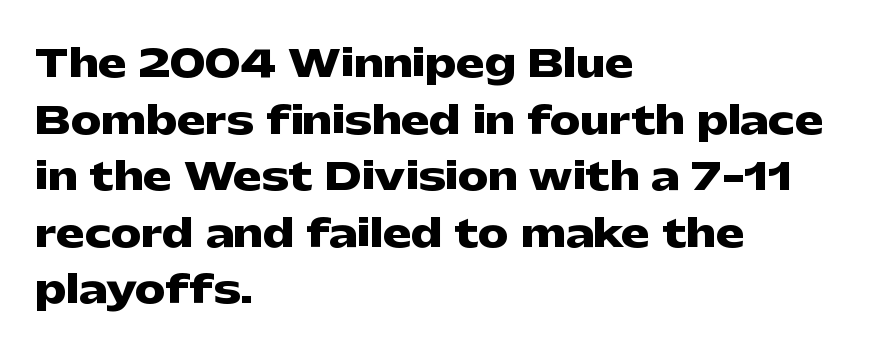
Q: Is the text bold? A: Yes.
Q: Is the text italic (slanted)? A: No, it is upright.
Q: Is the typeface a serif or a sans-serif typeface? A: Sans-serif.
Q: Is the text underlined? A: No.
Q: How is the paragraph aligned? A: Left-aligned.
Q: Is the spacing between letters normal or unusually wide? A: Normal.
Q: Is the spacing between lines tight, normal or loose? A: Normal.
Q: Width (condensed, normal, or wide)? A: Wide.
Q: Stroke contrast? A: Low.
Q: x-height? A: Medium.
Q: Monospaced? A: No.
